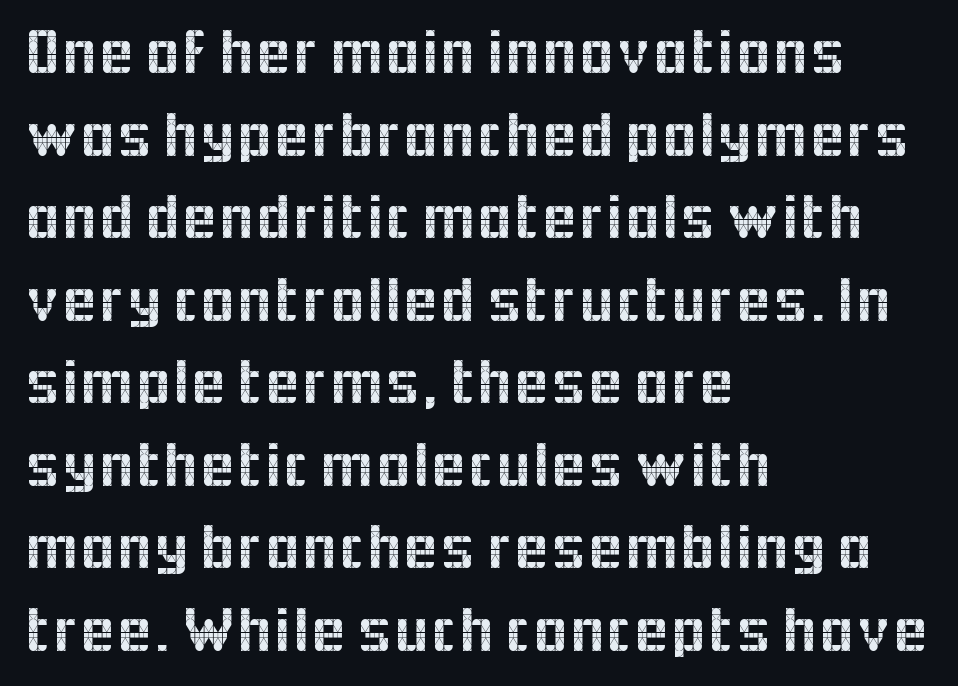
The image shows 65 px sans-serif type, upright; set left-aligned, normal line spacing (1.27x), normal letter spacing, not underlined; a medium x-height.
